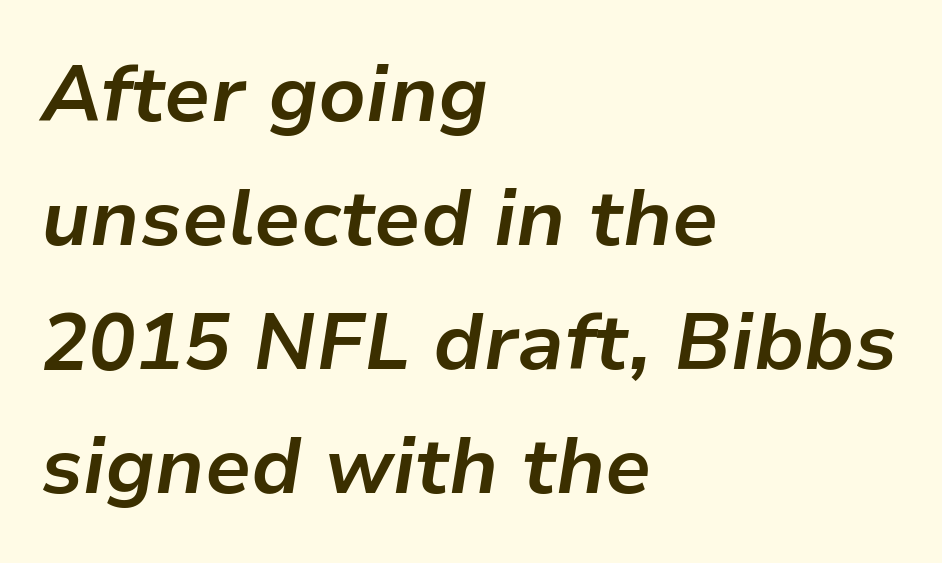
The leading is moderate, giving the passage an even texture. A bare baseline throughout the passage. The whole block is typeset with a tilt. The font is running at its bold setting. The rendering anchors every line to the left-hand side.
